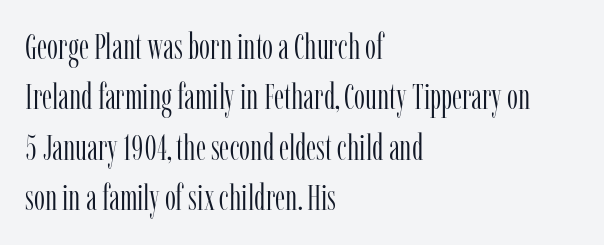
Normally led — the rows are evenly, conventionally spaced. Between one letter and the next there's only the usual sliver of space. Style check: upright. Descenders hang freely into open space.
